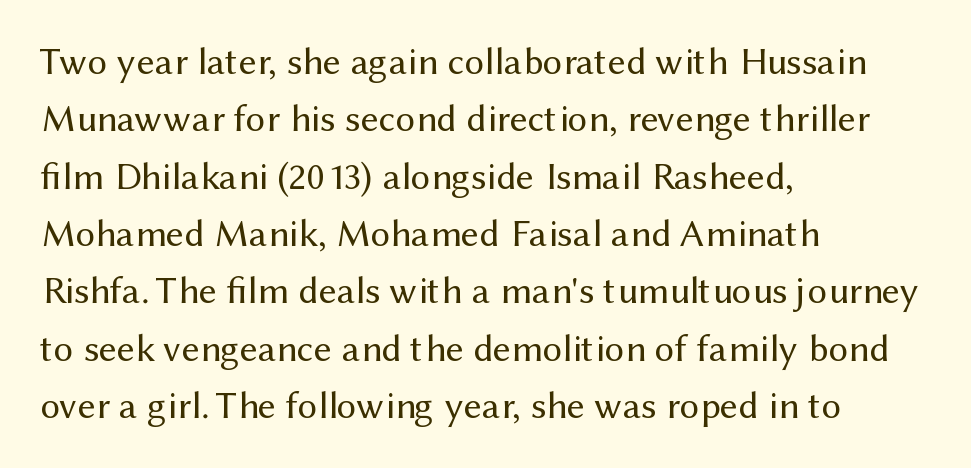
{"serif": "no", "italic": "no", "bold": "no", "weight": "regular", "width": "normal", "stroke_contrast": "medium", "x_height": "medium", "monospaced": "no", "underline": "no", "align": "left", "line_spacing": "normal", "line_spacing_ratio": 1.47, "letter_spacing": "normal", "letter_spacing_em": 0.0, "glyph_px": 39}
